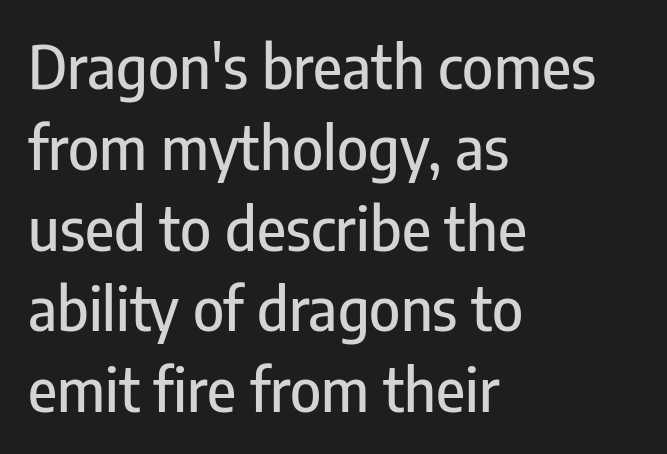
The image shows 59 px condensed sans-serif type, upright; set left-aligned, normal line spacing (1.37x), normal letter spacing, not underlined; low stroke contrast and a medium x-height.
